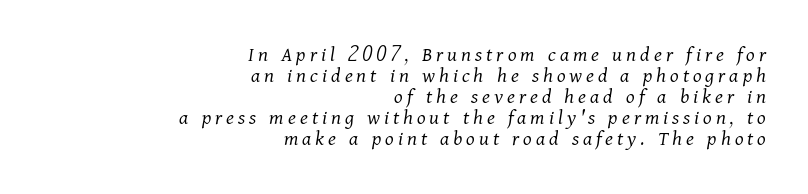
Q: Is the text bold? A: No.
Q: Is the text italic (slanted)? A: Yes, it leans right by about 11 degrees.
Q: Is the text underlined? A: No.
Q: How is the paragraph aligned? A: Right-aligned.
Q: Is the spacing between lines tight, normal or loose? A: Tight.
